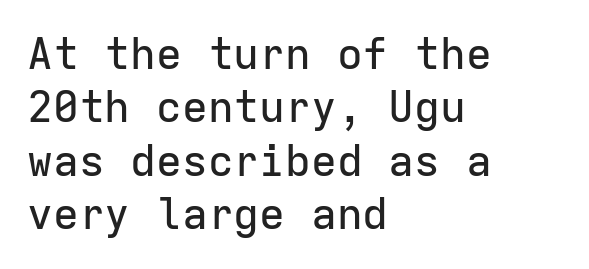
The image shows 43 px sans-serif type, upright, monospaced; set left-aligned, line spacing 1.24x, normal letter spacing, not underlined; low stroke contrast and a medium x-height.
